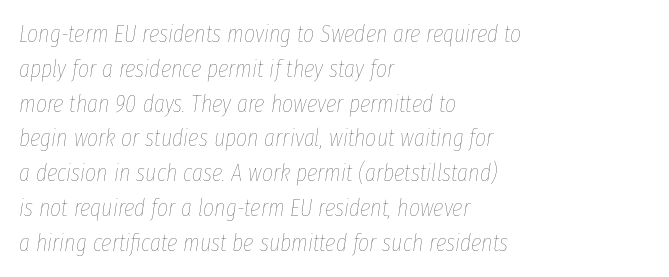
Does extra space separate the letters? No, they use regular spacing. The lines are quadded left. Heft: none added — not bold. Check under the words: just untouched page. Normally led — the rows are evenly, conventionally spaced.
